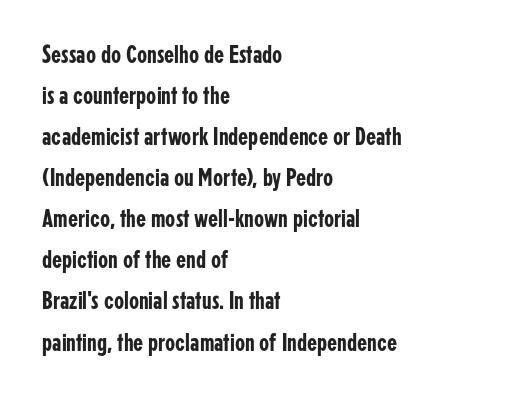
The image shows 26 px text type, upright; set left-aligned, normal line spacing (1.58x), normal letter spacing, not underlined.
